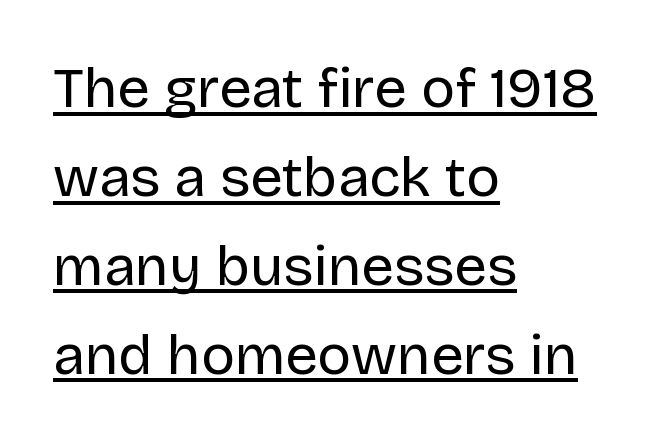
The line-height multiplier appears to be the usual default. Stems and bowls with no extra thickness — not bold. This rendering features underlined lettering. Characters remain perfectly vertical along every line.
